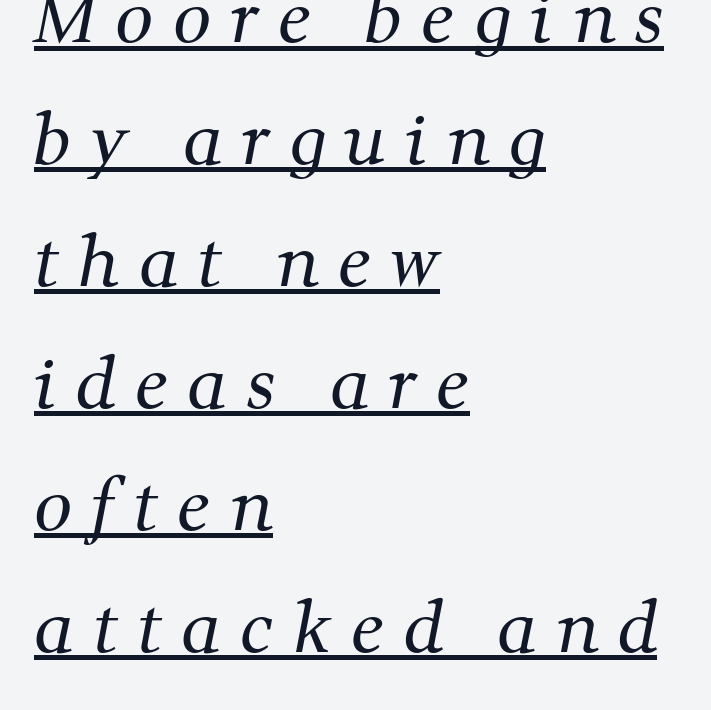
{"serif": "yes", "bold": "no", "weight": "regular", "width": "normal", "stroke_contrast": "medium", "x_height": "medium", "monospaced": "no", "underline": "yes", "align": "left", "line_spacing_ratio": 1.82, "letter_spacing": "wide", "letter_spacing_em": 0.29, "glyph_px": 67}
